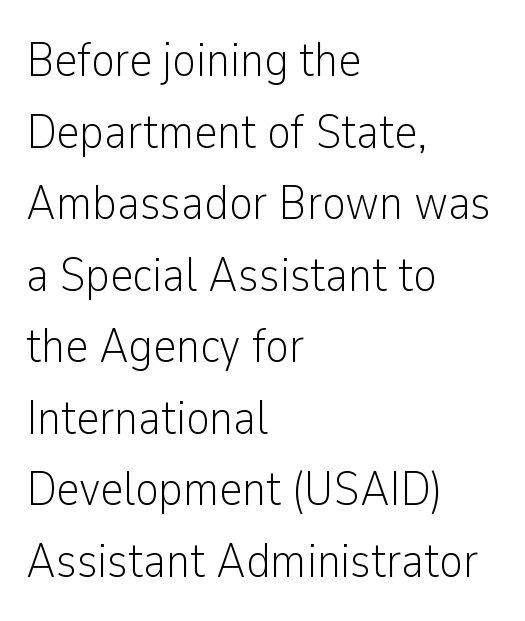
The image shows 49 px light, condensed sans-serif type, upright; set left-aligned, normal line spacing (1.46x), normal letter spacing, not underlined; low stroke contrast and a medium x-height.
